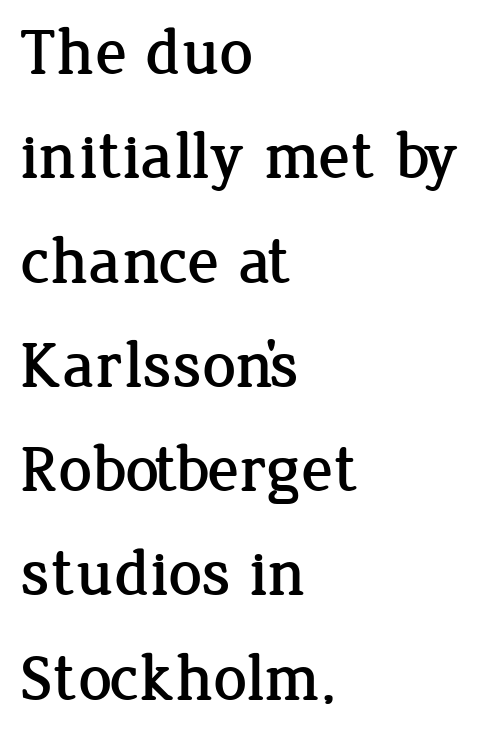
{"serif": "yes", "italic": "no", "width": "normal", "stroke_contrast": "low", "x_height": "medium", "monospaced": "no", "underline": "no", "align": "left", "line_spacing": "normal", "line_spacing_ratio": 1.58, "letter_spacing": "normal", "letter_spacing_em": 0.0, "glyph_px": 66}
